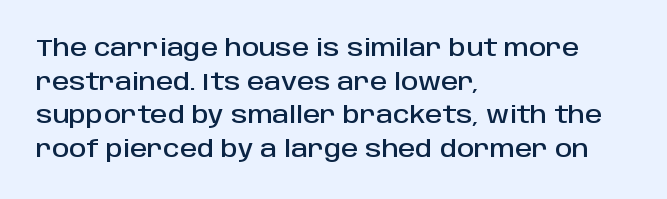
Leading matches the norm, producing a regular column. Every stem runs plumb, perpendicular to the baseline. Underline: absent. In CSS terms this would be text-align: left. Here the glyphs are tracked normally, forming tight word shapes.
